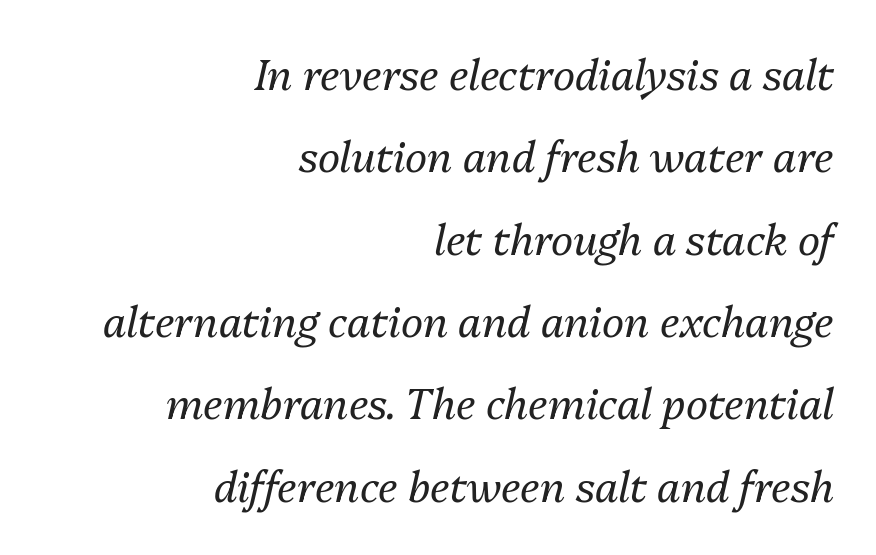
Every row of glyphs terminates at an identical x-position on the right. Spacing verdict: proportional, widths tailored to each character. Leading: increased. The rendering applies a slant to the glyphs. Bold? No — there's no thickening of the strokes.
